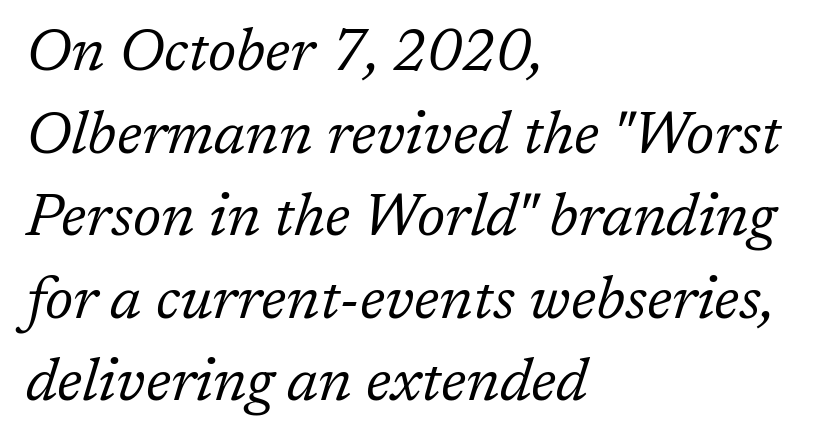
Q: Is the text bold? A: No.
Q: Is the text italic (slanted)? A: Yes, it leans right by about 17 degrees.
Q: Is the typeface a serif or a sans-serif typeface? A: Serif.
Q: Is the text underlined? A: No.
Q: How is the paragraph aligned? A: Left-aligned.
Q: Is the spacing between letters normal or unusually wide? A: Normal.
Q: Is the spacing between lines tight, normal or loose? A: Normal.
Q: Width (condensed, normal, or wide)? A: Normal.
Q: Stroke contrast? A: Low.
Q: x-height? A: Medium.
Q: Monospaced? A: No.
